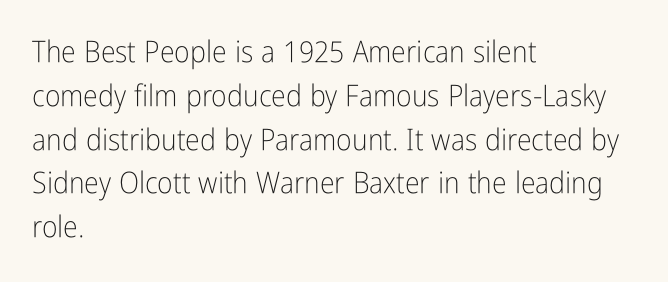
Do the characters align in a grid? No, the font is proportional. Bare-footed words on every line. Counters stay open thanks to moderate or lighter strokes. Notice how descenders clear the ascenders below comfortably — that's standard leading.
